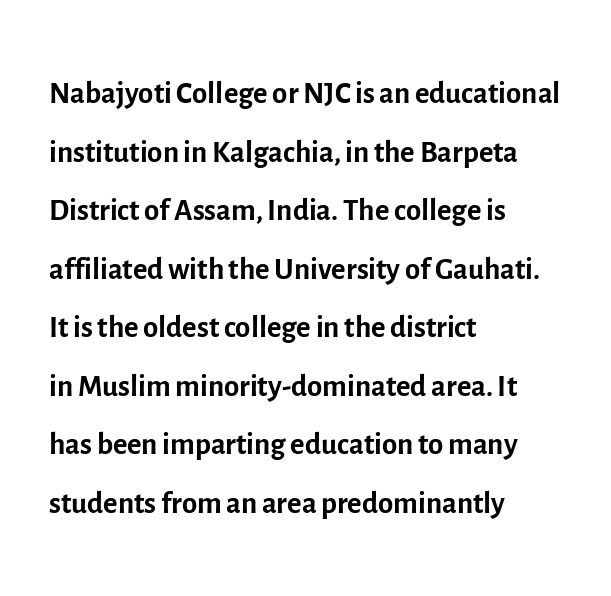
The image shows 44 px regular-weight sans-serif type, upright; set left-aligned, normal line spacing (1.33x), normal letter spacing, not underlined; a medium x-height.
